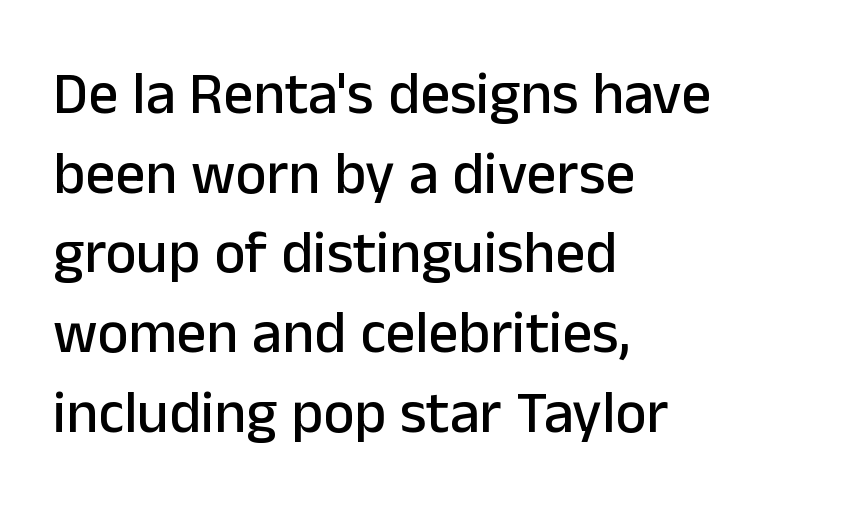
The image shows 59 px sans-serif type, upright; set left-aligned, normal line spacing (1.35x), normal letter spacing, not underlined; low stroke contrast and a medium x-height.
